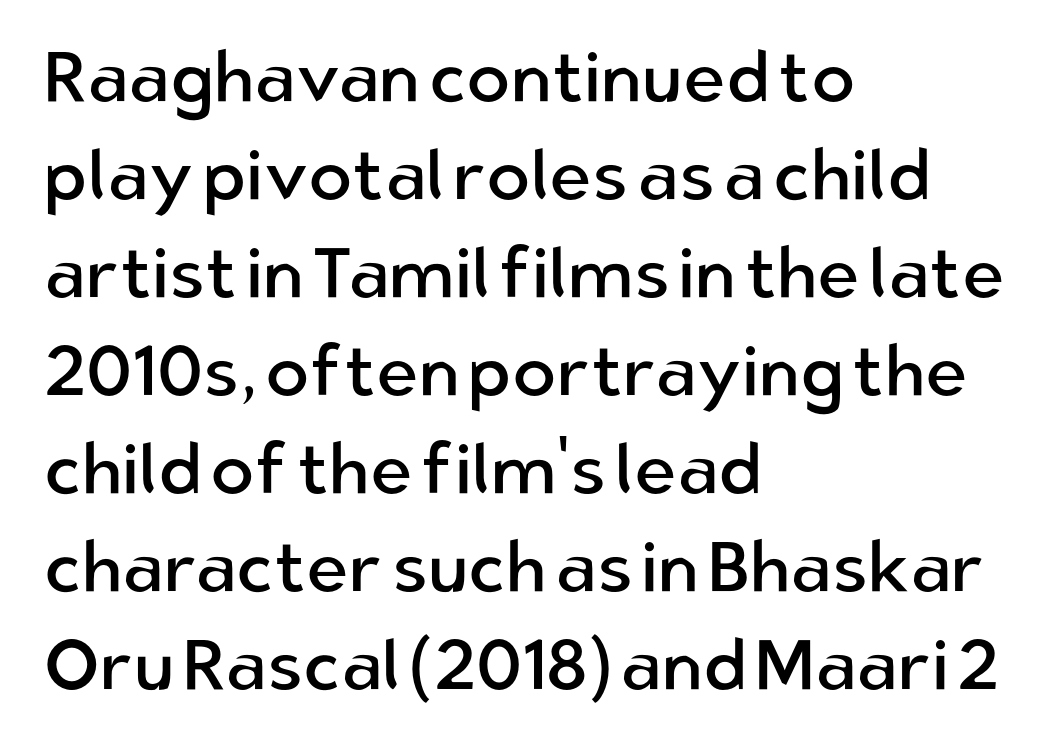
Q: Is the text bold? A: No.
Q: Is the text italic (slanted)? A: No, it is upright.
Q: Is the typeface a serif or a sans-serif typeface? A: Sans-serif.
Q: Is the text underlined? A: No.
Q: How is the paragraph aligned? A: Left-aligned.
Q: Is the spacing between letters normal or unusually wide? A: Normal.
Q: Is the spacing between lines tight, normal or loose? A: Normal.
Q: Width (condensed, normal, or wide)? A: Normal.
Q: Stroke contrast? A: Low.
Q: x-height? A: Medium.
Q: Monospaced? A: No.
